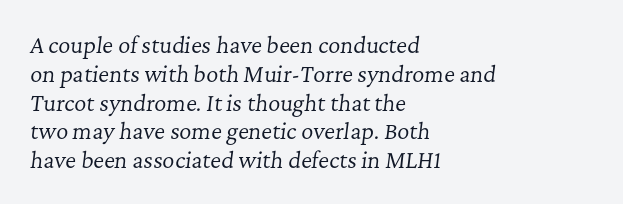
The typesetting does not lean heavy: it is not bold. Every row of glyphs begins at an identical x-position on the left. Beneath every word, the page is bare. Each word holds together tightly as a unit, with standard inter-letter gaps. The lines sit at an ordinary, default distance from one another.
